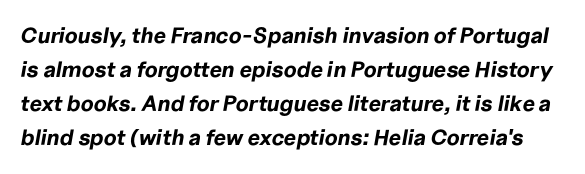
The image shows 22 px bold type, italic (leaning right); set normal line spacing (1.55x), normal letter spacing, not underlined.
